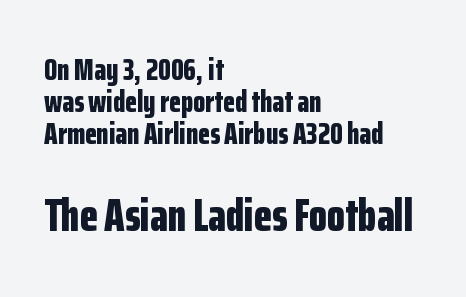
{"serif": "no", "italic": "no", "bold": "yes", "weight": "bold", "width": "condensed", "stroke_contrast": "low", "x_height": "medium", "monospaced": "no", "underline": "no", "align": "left", "line_spacing": "tight", "line_spacing_ratio": 1.03, "letter_spacing": "normal", "letter_spacing_em": 0.0, "larger_block": "second", "size_ratio": 1.52, "glyph_px": 47}
